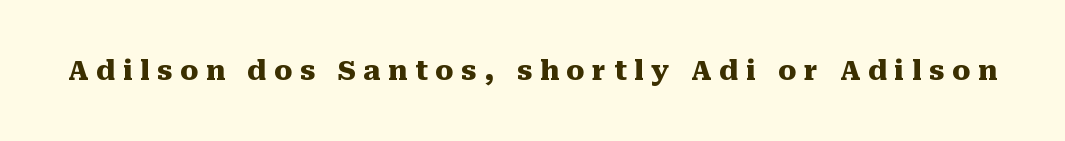
{"italic": "no", "bold": "yes", "underline": "no", "letter_spacing": "wide", "letter_spacing_em": 0.28, "glyph_px": 27}
